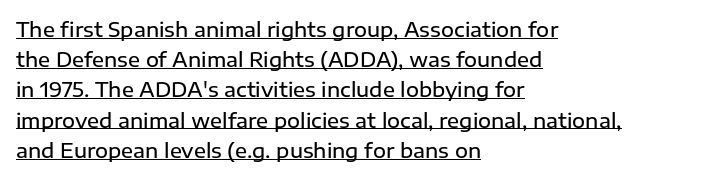
Whoever set this chose a conventional vertical rhythm. Is the letter spacing exaggerated? No — it looks like the ordinary default. The specimen reads as upright at a glance. The typesetter has applied underlining to the passage shown.
